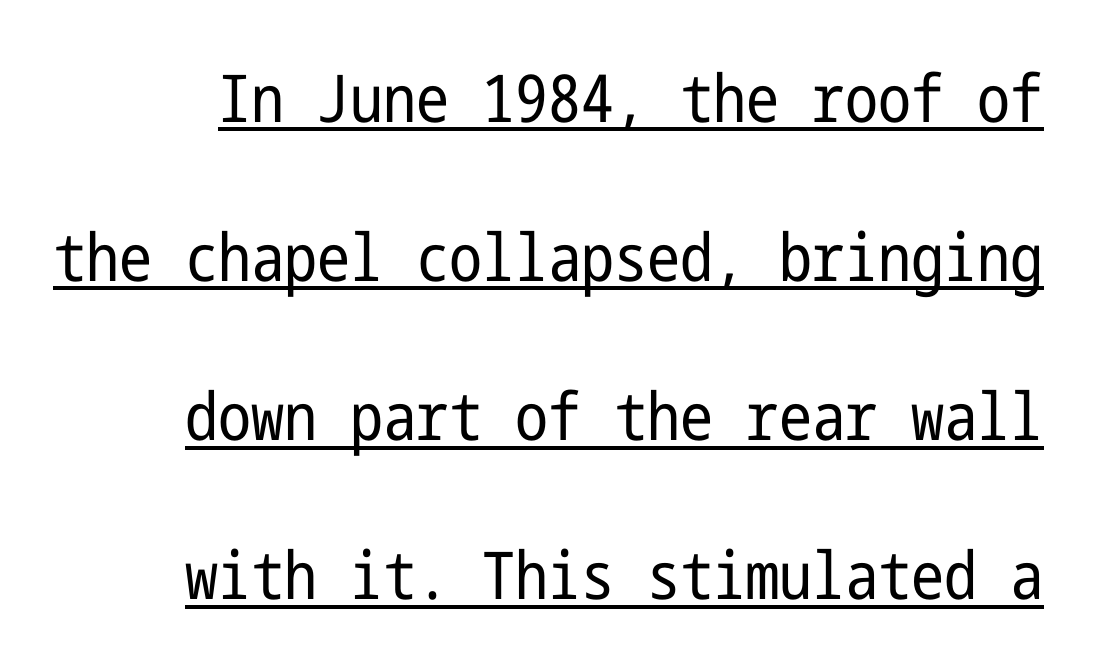
Bold? No — there's no thickening of the strokes. Glyph-to-glyph distance matches everyday printed text. Does a line run under the words? Yes, clearly. Regarding leading, the lines here are spaced well apart. In terms of letterform style, serifs are entirely absent.
